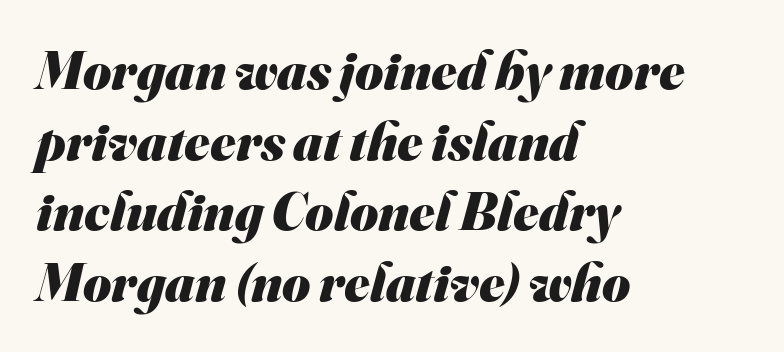
{"serif": "no", "bold": "yes", "weight": "heavy", "width": "normal", "stroke_contrast": "medium", "x_height": "small", "monospaced": "no", "underline": "no", "align": "left", "line_spacing": "normal", "line_spacing_ratio": 1.31, "letter_spacing": "normal", "letter_spacing_em": 0.0, "glyph_px": 54}
